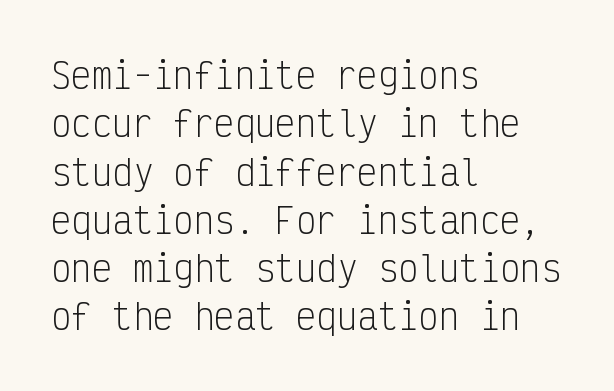
Q: Is the text bold? A: No.
Q: Is the text italic (slanted)? A: No, it is upright.
Q: Is the typeface a serif or a sans-serif typeface? A: Sans-serif.
Q: Is the text underlined? A: No.
Q: How is the paragraph aligned? A: Left-aligned.
Q: Is the spacing between letters normal or unusually wide? A: Normal.
Q: Is the spacing between lines tight, normal or loose? A: Normal.
Q: Width (condensed, normal, or wide)? A: Condensed.
Q: Stroke contrast? A: Low.
Q: x-height? A: Medium.
Q: Monospaced? A: Yes.
